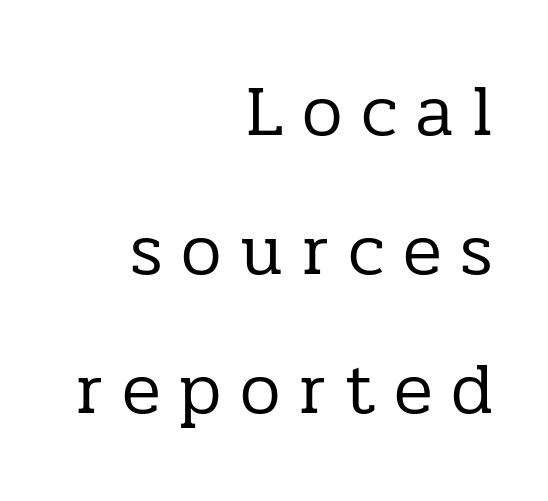
Weight: regular or lighter. Short and long lines alike share a common ending point at right. Every stem runs plumb, perpendicular to the baseline. To sum up the face: it has serifs. The rendering inserts visible extra space after every character.
